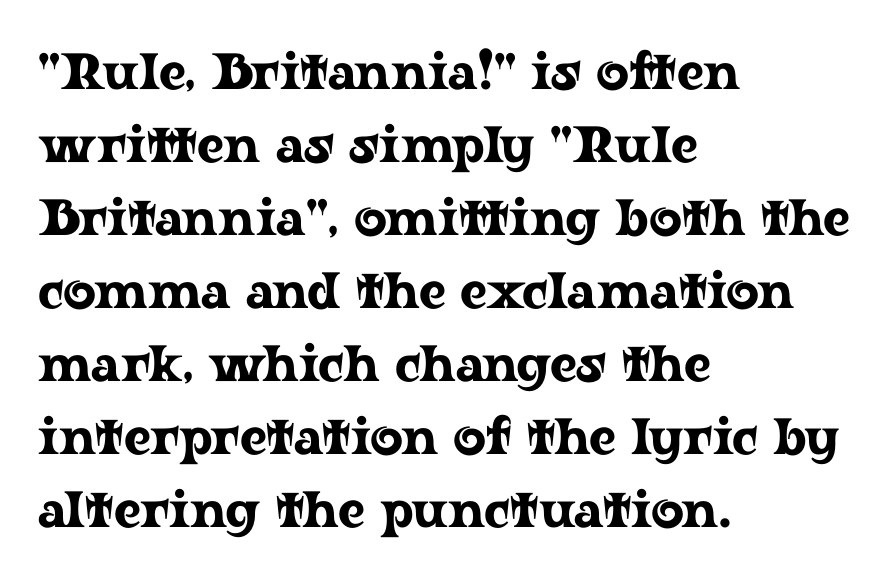
Ordinary non-slanted type is in use. Do the characters align in a grid? No, the font is proportional. The leading is moderate, giving the passage an even texture. You could call the tracking neutral — neither tight nor loose. The strip under each line holds only bare page. Caption: multi-line text, flush left, ragged right.
